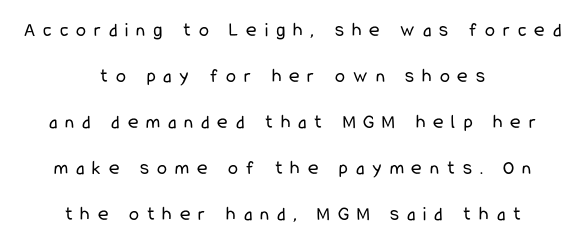
The image shows 20 px text type, upright; set centered, loose line spacing (2.3x), unusually wide letter spacing (+0.4 em), not underlined.
